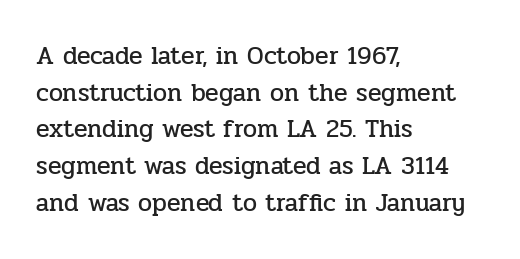
The letters stand straight up with perfectly vertical stems. The tracking reads as untouched default to a designer's eye. Vertical spacing — default. All the whitespace from short lines collects on the right. Bare-footed words on every line.
